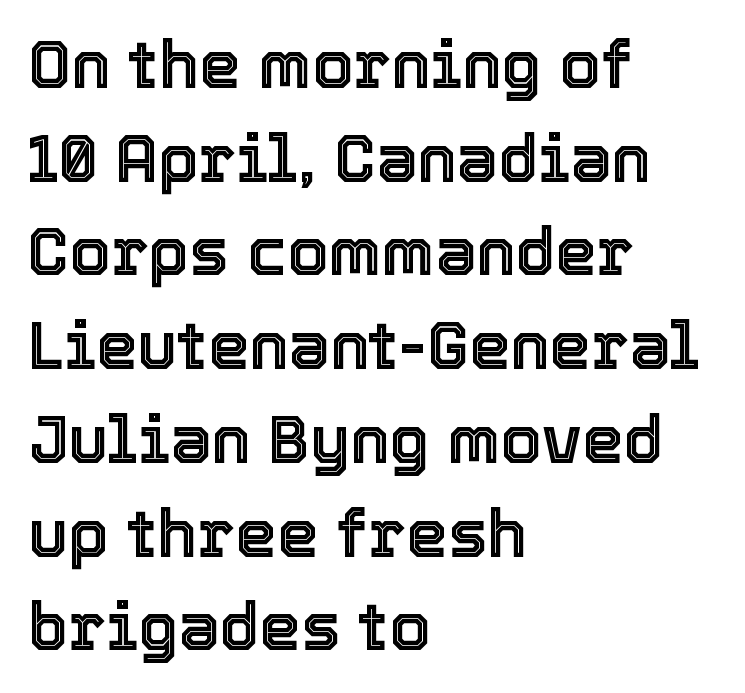
The image shows 66 px text type, upright; set left-aligned, normal line spacing (1.42x), normal letter spacing, not underlined; a medium x-height.
